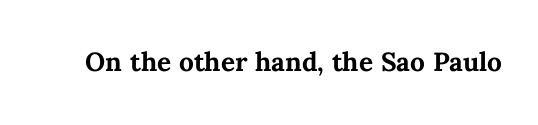
Q: Is the text bold? A: Yes.
Q: Is the text italic (slanted)? A: No, it is upright.
Q: Is the text underlined? A: No.
Q: Is the spacing between letters normal or unusually wide? A: Normal.
Q: Width (condensed, normal, or wide)? A: Normal.
Q: Stroke contrast? A: Medium.
Q: x-height? A: Medium.
Q: Monospaced? A: No.
